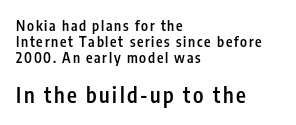
The image shows 21 px text type, upright; set left-aligned, tight line spacing (1.15x), not underlined; the second (bottom) block is 1.5x larger.
